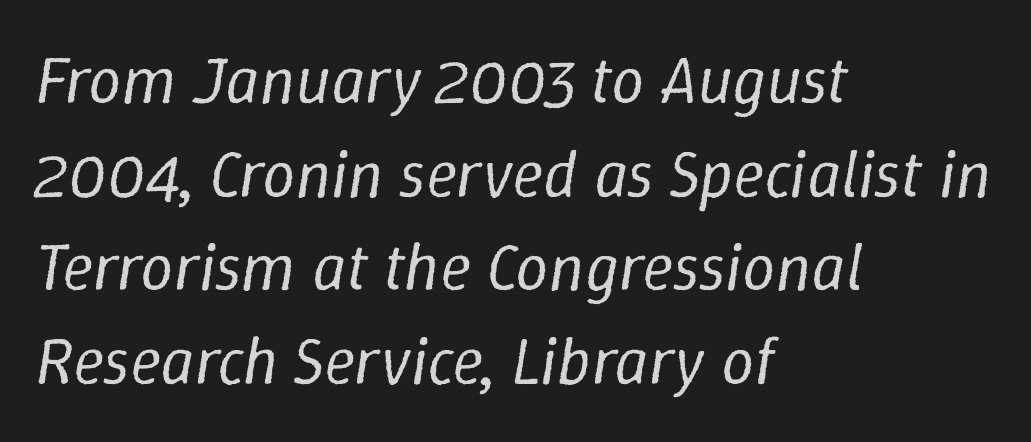
Q: Is the text bold? A: No.
Q: Is the text italic (slanted)? A: Yes, it leans right by about 9 degrees.
Q: Is the text underlined? A: No.
Q: How is the paragraph aligned? A: Left-aligned.
Q: Is the spacing between letters normal or unusually wide? A: Normal.
Q: Is the spacing between lines tight, normal or loose? A: Normal.
Q: Width (condensed, normal, or wide)? A: Normal.
Q: Stroke contrast? A: Low.
Q: x-height? A: Medium.
Q: Monospaced? A: No.
